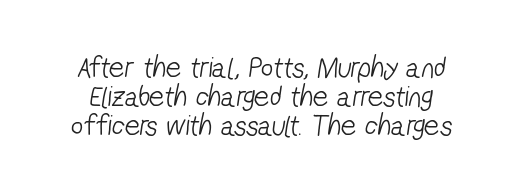
Q: Is the text bold? A: No.
Q: Is the typeface a serif or a sans-serif typeface? A: Sans-serif.
Q: Is the text underlined? A: No.
Q: Is the spacing between letters normal or unusually wide? A: Normal.
Q: Is the spacing between lines tight, normal or loose? A: Tight.
Q: Width (condensed, normal, or wide)? A: Condensed.
Q: Stroke contrast? A: Low.
Q: x-height? A: Medium.
Q: Monospaced? A: No.
